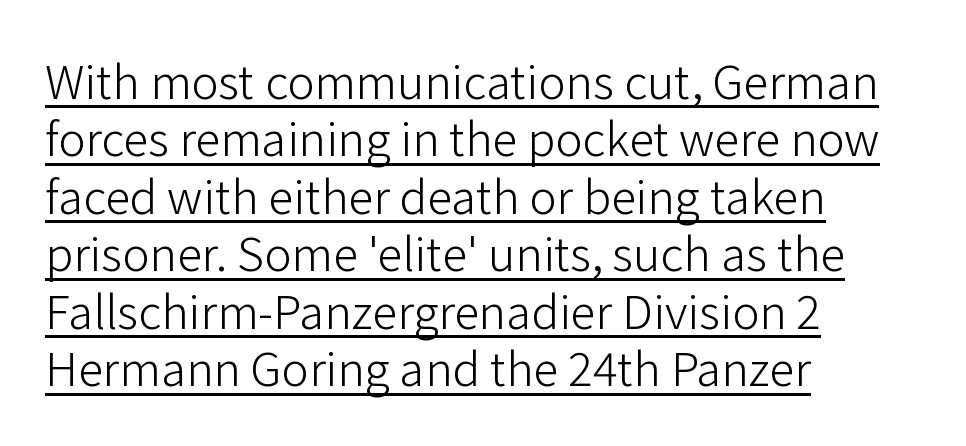
The image shows 46 px light sans-serif type, upright; set left-aligned, normal line spacing (1.25x), normal letter spacing, underlined; low stroke contrast and a medium x-height.
